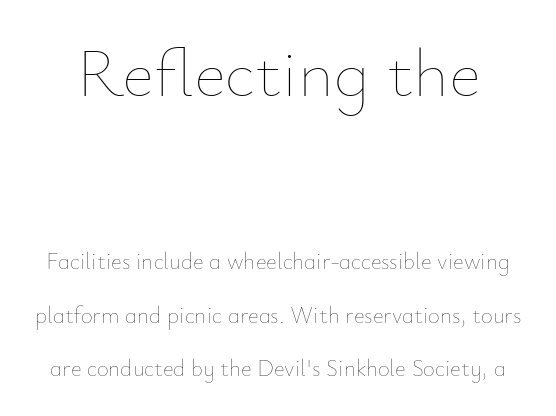
Q: Is the text bold? A: No.
Q: Is the text italic (slanted)? A: No, it is upright.
Q: Is the text underlined? A: No.
Q: Is the spacing between letters normal or unusually wide? A: Normal.
Q: Is the spacing between lines tight, normal or loose? A: Loose.
Q: Which block of text is set in a larger size, the first (top) or the second (bottom)? A: The first (top) one.
Q: Width (condensed, normal, or wide)? A: Normal.
Q: Stroke contrast? A: Low.
Q: x-height? A: Small.
Q: Monospaced? A: No.
